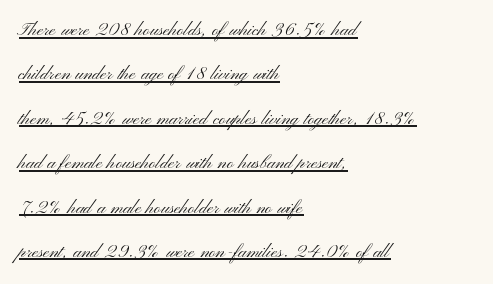
The tracking reads as untouched default to a designer's eye. Students, observe the line beneath the letters — that is underlining. Airy leading. The strokes are not fattened; the text isn't bold.
